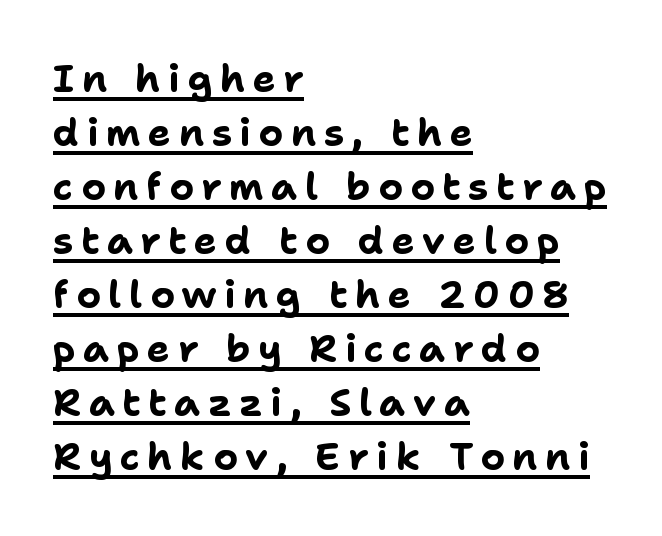
{"serif": "no", "italic": "no", "bold": "yes", "weight": "bold", "width": "normal", "stroke_contrast": "low", "x_height": "medium", "monospaced": "no", "underline": "yes", "align": "left", "line_spacing": "normal", "line_spacing_ratio": 1.42, "letter_spacing": "wide", "letter_spacing_em": 0.2, "glyph_px": 38}
